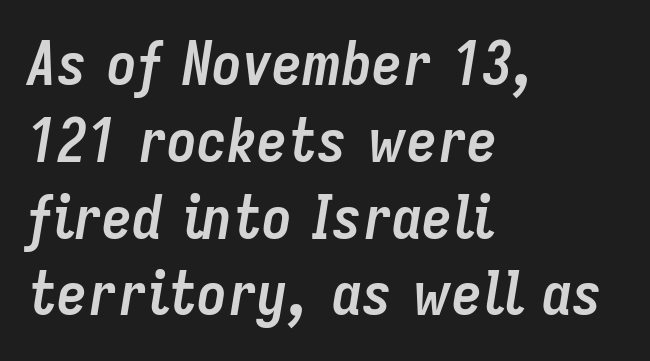
{"italic": "yes", "lean": "right", "slant_degrees": 9, "bold": "yes", "weight": "semibold", "width": "condensed", "stroke_contrast": "low", "x_height": "medium", "monospaced": "no", "underline": "no", "align": "left", "line_spacing": "normal", "line_spacing_ratio": 1.28, "letter_spacing": "normal", "letter_spacing_em": 0.0, "glyph_px": 60}
